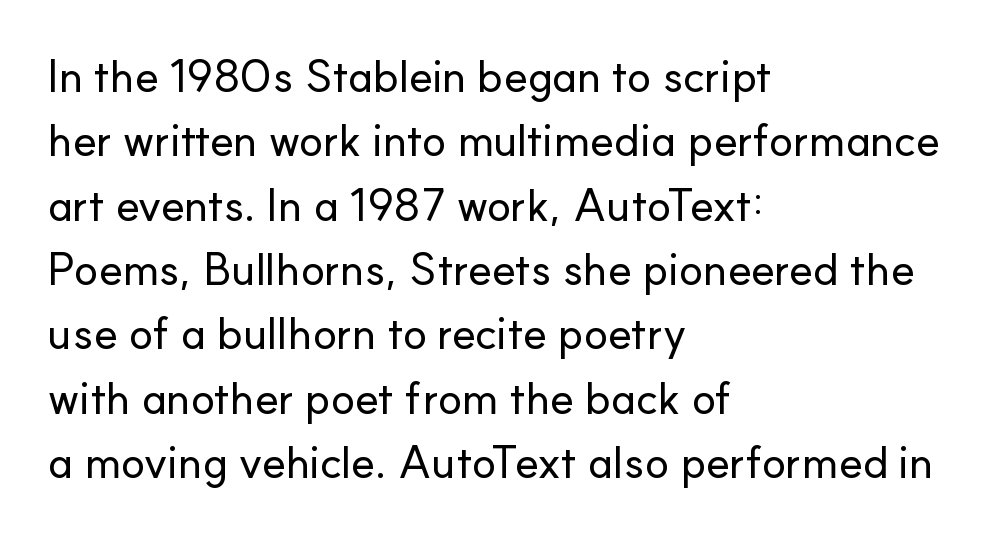
{"serif": "no", "italic": "no", "width": "normal", "stroke_contrast": "low", "x_height": "small", "monospaced": "no", "underline": "no", "align": "left", "line_spacing": "normal", "line_spacing_ratio": 1.43, "letter_spacing": "normal", "letter_spacing_em": 0.0, "glyph_px": 45}
